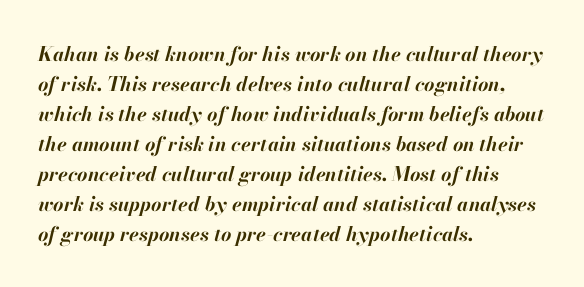
{"italic": "yes", "lean": "right", "slant_degrees": 13, "bold": "yes", "underline": "no", "align": "left", "line_spacing": "normal", "line_spacing_ratio": 1.5, "letter_spacing": "normal", "letter_spacing_em": 0.0, "glyph_px": 20}
